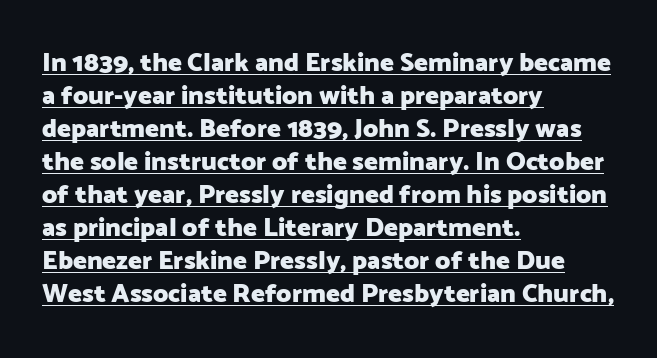
The image shows 26 px bold type, upright; set left-aligned, normal line spacing (1.27x), normal letter spacing, underlined.
